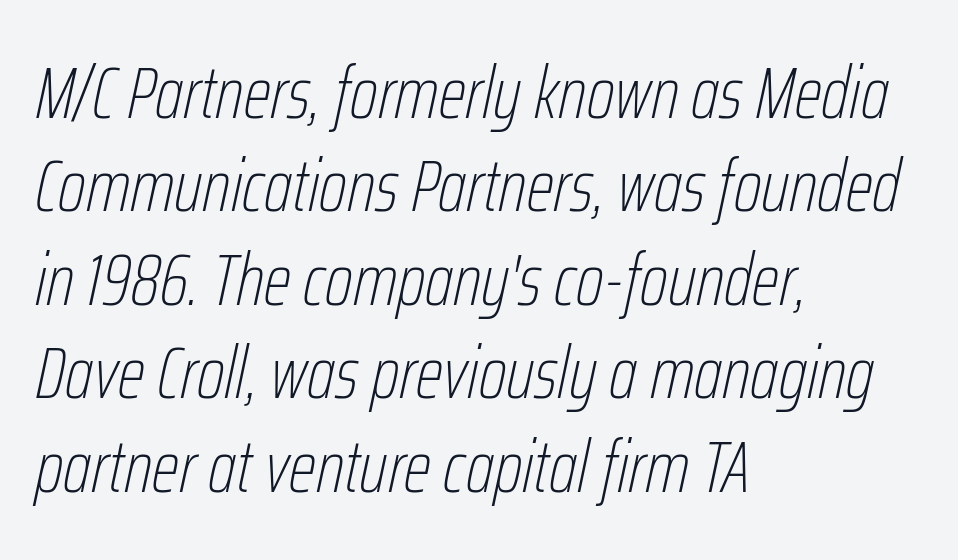
Q: Is the text bold? A: No.
Q: Is the text italic (slanted)? A: Yes, it leans right by about 12 degrees.
Q: Is the text underlined? A: No.
Q: How is the paragraph aligned? A: Left-aligned.
Q: Is the spacing between letters normal or unusually wide? A: Normal.
Q: Is the spacing between lines tight, normal or loose? A: Normal.
Q: Width (condensed, normal, or wide)? A: Condensed.
Q: Stroke contrast? A: Low.
Q: x-height? A: Medium.
Q: Monospaced? A: No.
